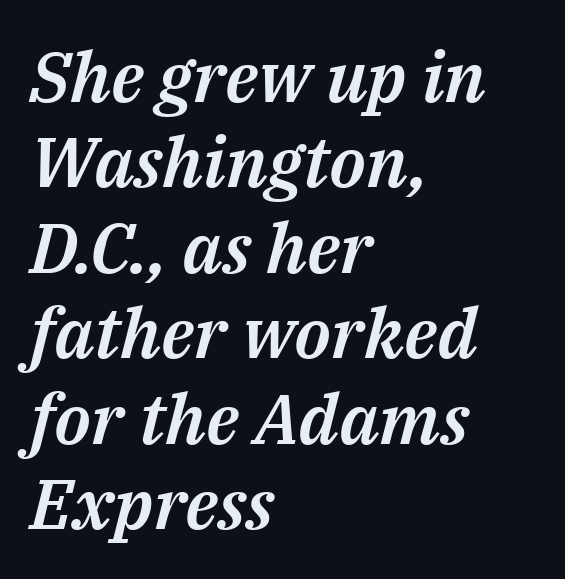
The lettering tilts uniformly, giving the passage an italic look. The paragraph shown leans on its left margin. The face used here is proportionally spaced, like ordinary book or web type. Caption: standard tracking, unaltered. Decoration check: the copy has no underline.
